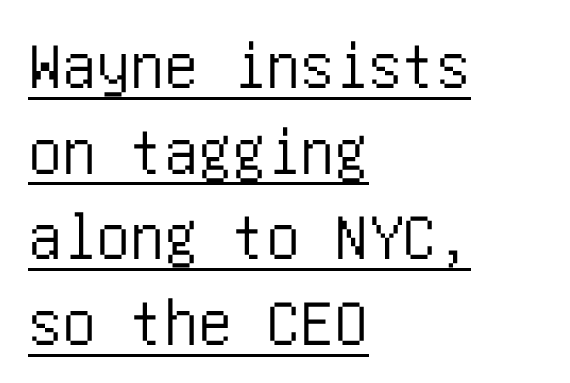
The image shows 68 px condensed sans-serif type, upright; set left-aligned, normal line spacing (1.26x), normal letter spacing, underlined; low stroke contrast and a large x-height.
